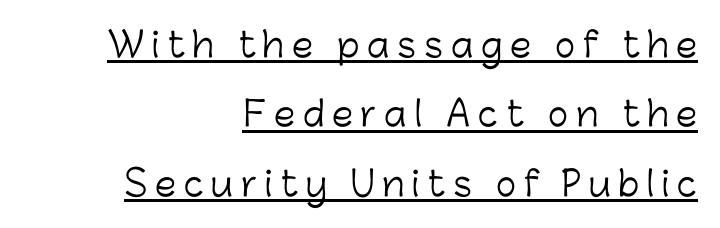
{"serif": "no", "italic": "no", "bold": "no", "weight": "light", "width": "normal", "stroke_contrast": "low", "x_height": "medium", "monospaced": "no", "underline": "yes", "align": "right", "line_spacing": "loose", "line_spacing_ratio": 2.04, "letter_spacing": "wide", "letter_spacing_em": 0.23, "glyph_px": 34}
